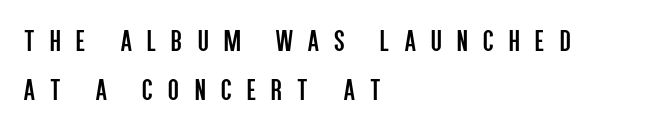
{"serif": "no", "italic": "no", "bold": "no", "weight": "regular", "width": "condensed", "stroke_contrast": "low", "x_height": "large", "monospaced": "no", "underline": "no", "align": "left", "line_spacing": "normal", "line_spacing_ratio": 1.59, "letter_spacing": "wide", "letter_spacing_em": 0.5, "glyph_px": 31}
